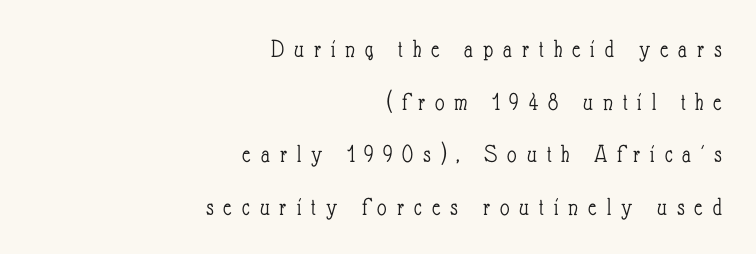
Q: Is the text bold? A: No.
Q: Is the text italic (slanted)? A: No, it is upright.
Q: Is the text underlined? A: No.
Q: How is the paragraph aligned? A: Right-aligned.
Q: Is the spacing between letters normal or unusually wide? A: Unusually wide.
Q: Is the spacing between lines tight, normal or loose? A: Loose.
